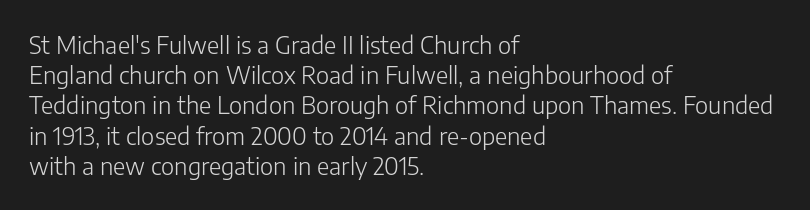
The image shows 24 px text type, upright; set left-aligned, normal line spacing (1.26x), normal letter spacing, not underlined.
